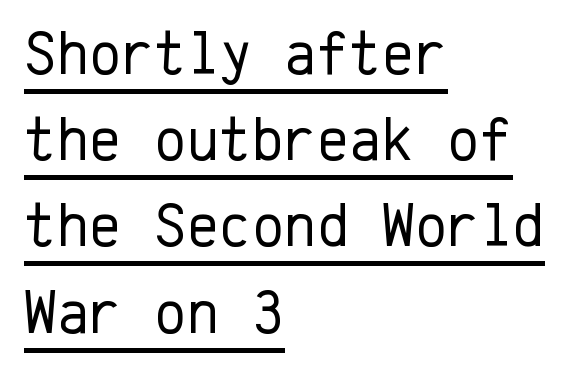
The image shows 62 px regular-weight sans-serif type, upright, monospaced; set left-aligned, normal line spacing (1.39x), normal letter spacing, underlined; low stroke contrast and a medium x-height.
